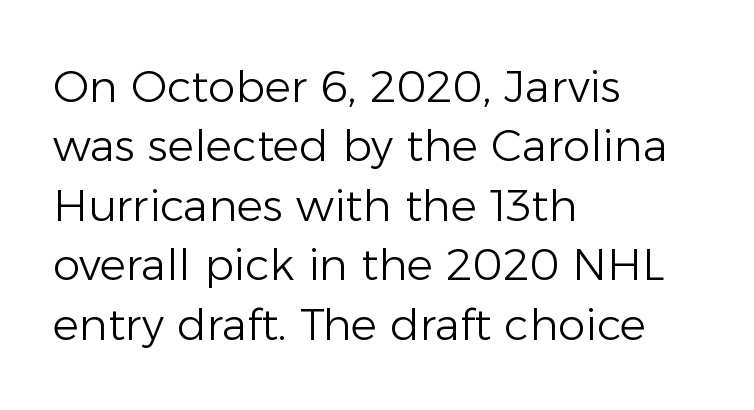
Q: Is the text bold? A: No.
Q: Is the text italic (slanted)? A: No, it is upright.
Q: Is the typeface a serif or a sans-serif typeface? A: Sans-serif.
Q: Is the text underlined? A: No.
Q: How is the paragraph aligned? A: Left-aligned.
Q: Is the spacing between letters normal or unusually wide? A: Normal.
Q: Is the spacing between lines tight, normal or loose? A: Normal.
Q: Width (condensed, normal, or wide)? A: Normal.
Q: Stroke contrast? A: Low.
Q: x-height? A: Medium.
Q: Monospaced? A: No.
